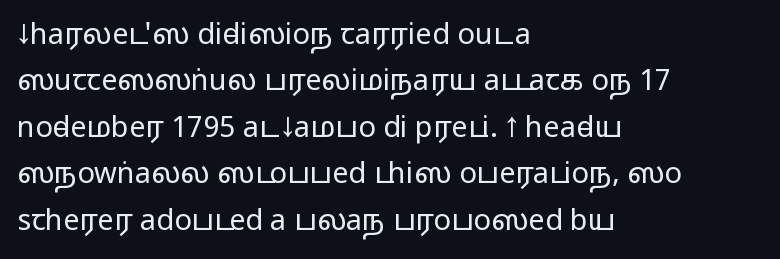
Classification — sans serif. Proportional: the letters do not fall into vertical columns. Regular leading. Italic: no, the glyphs are upright roman. Underline: absent. Spacing between characters is what you'd get straight out of the box.
